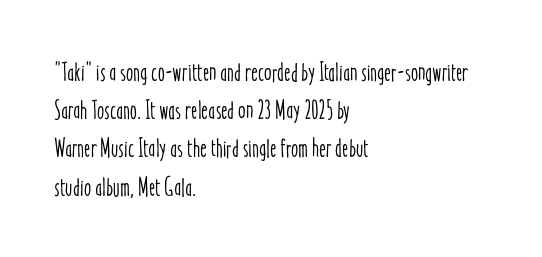
The image shows 26 px text type, upright; set left-aligned, normal line spacing (1.47x), normal letter spacing, not underlined.
